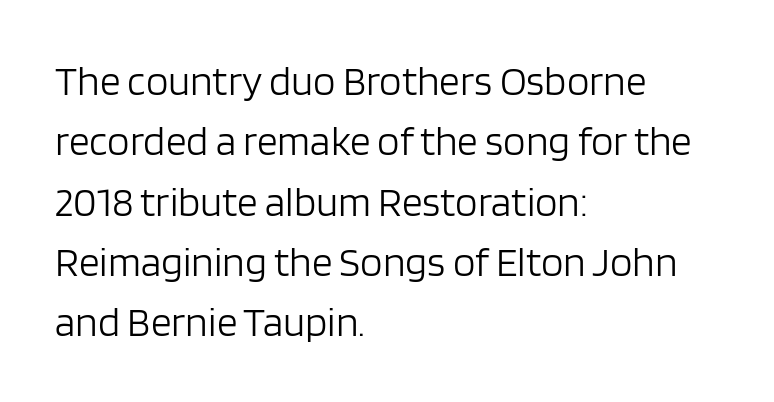
Is the stroke heavy? The answer is a plain regular-or-lighter. The lettering holds an erect, upright posture throughout. Check where the strokes stop: nothing finishes them off — pure sans. Each letter keeps its own natural width here, so spacing adapts to shape. Evenly set lines give the paragraph a standard silhouette.
